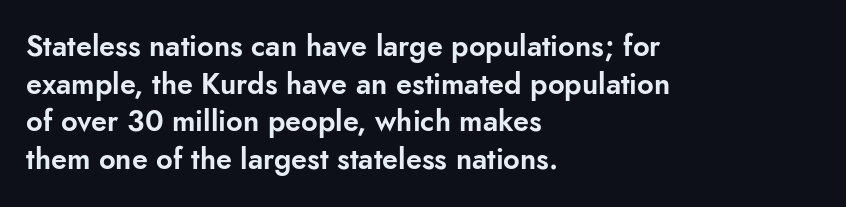
The image shows 29 px sans-serif type, upright; set left-aligned, normal line spacing (1.3x), normal letter spacing, not underlined; low stroke contrast and a small x-height.
